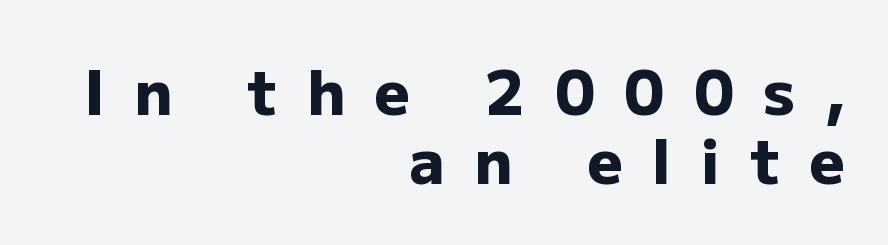
Do the characters align in a grid? No, the font is proportional. In CSS terms this would be text-align: right. One glance says dense: line gaps are narrower than usual. Here the glyphs are tracked loosely, breaking word shapes into spaced letters.
